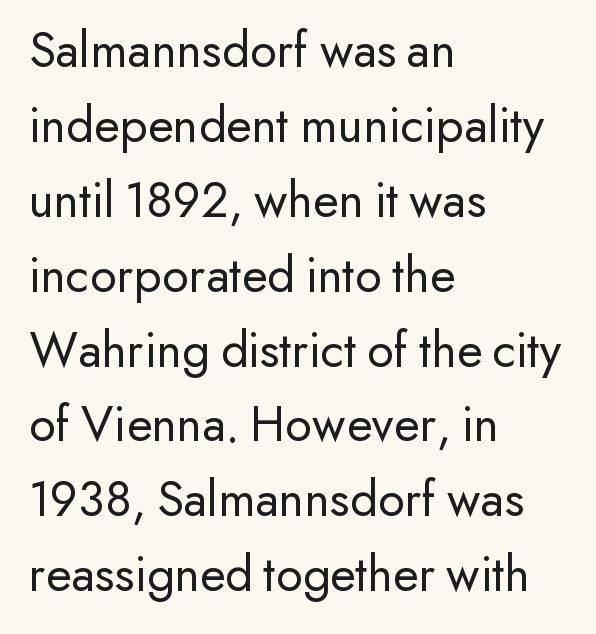
The image shows 52 px regular-weight sans-serif type, upright; set left-aligned, normal line spacing (1.44x), normal letter spacing, not underlined; low stroke contrast and a small x-height.
